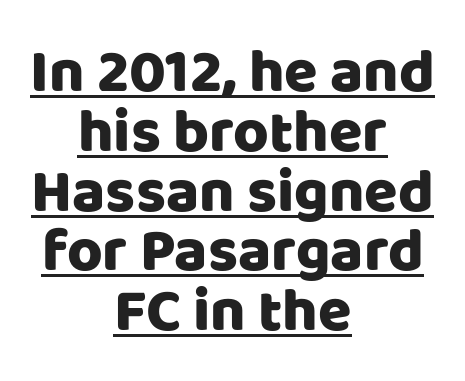
{"serif": "no", "italic": "no", "width": "normal", "stroke_contrast": "low", "x_height": "large", "monospaced": "no", "underline": "yes", "align": "center", "line_spacing": "tight", "line_spacing_ratio": 0.98, "letter_spacing": "normal", "letter_spacing_em": 0.0, "glyph_px": 61}
